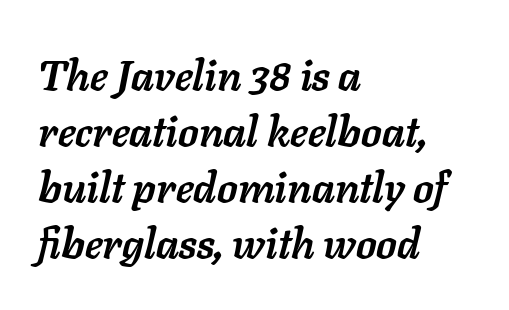
{"italic": "yes", "lean": "right", "slant_degrees": 11, "bold": "yes", "weight": "semibold", "width": "normal", "stroke_contrast": "low", "x_height": "medium", "monospaced": "no", "underline": "no", "align": "left", "line_spacing": "normal", "line_spacing_ratio": 1.33, "letter_spacing": "normal", "letter_spacing_em": 0.0, "glyph_px": 42}
